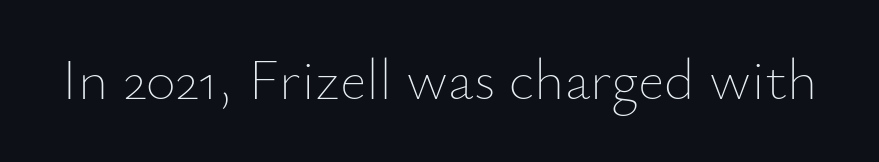
The image shows 58 px thin type, upright; set normal letter spacing, not underlined; low stroke contrast and a small x-height.
